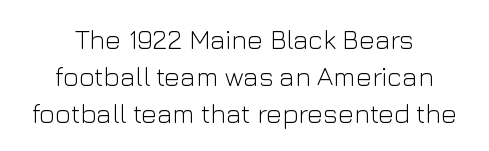
Students, observe: this is what conventionally led text looks like. Rule under the text: the space is simply empty. The letterforms sit shoulder to shoulder at normal distance. The letters look calm and open, with moderate or lighter stems. The lettering holds an erect, upright posture throughout.
